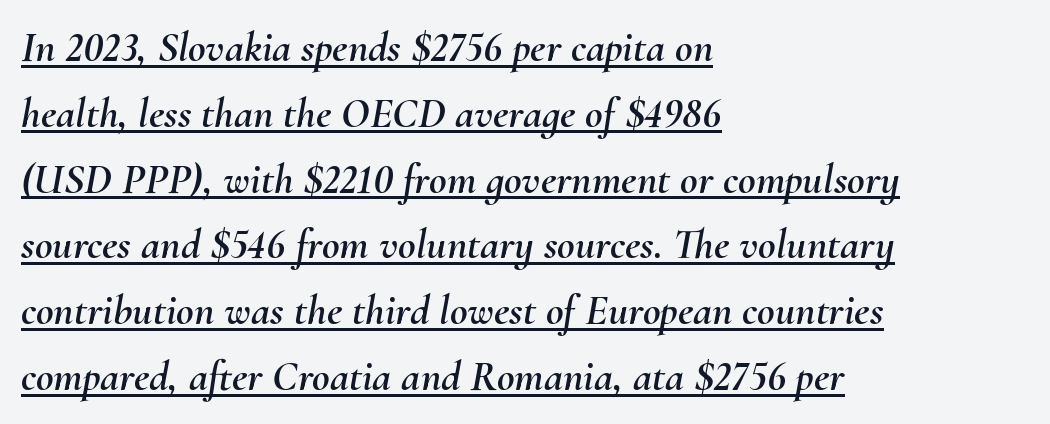
{"italic": "yes", "lean": "right", "slant_degrees": 10, "width": "normal", "stroke_contrast": "medium", "x_height": "small", "monospaced": "no", "underline": "yes", "align": "left", "line_spacing": "normal", "line_spacing_ratio": 1.53, "letter_spacing": "normal", "letter_spacing_em": 0.0, "glyph_px": 43}
